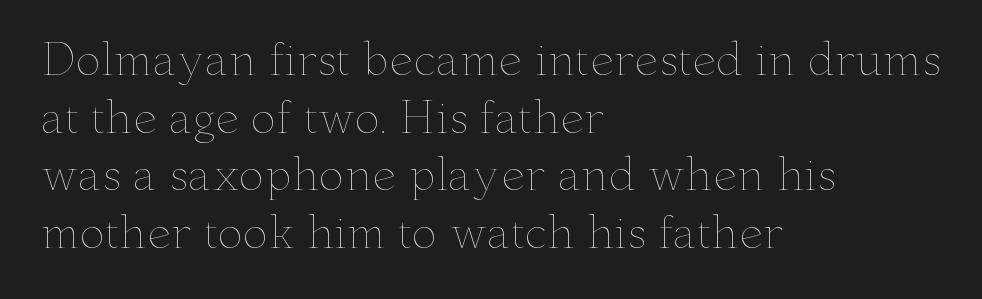
{"italic": "no", "bold": "no", "weight": "thin", "width": "wide", "stroke_contrast": "low", "x_height": "small", "monospaced": "no", "underline": "no", "align": "left", "line_spacing": "normal", "line_spacing_ratio": 1.34, "letter_spacing": "normal", "letter_spacing_em": 0.0, "glyph_px": 43}
